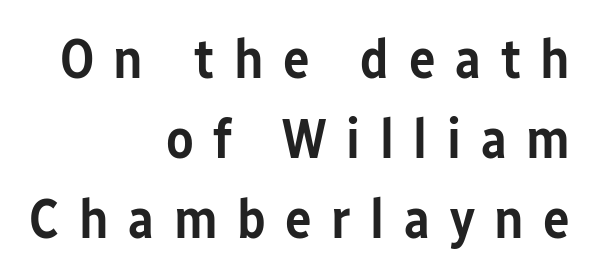
The letters carry no serifs — their stems end cleanly without finishing strokes. Does the lettering tilt? It doesn't — this is upright. Heft: intermediate — a semibold. The rendering anchors every line to the right-hand side. There is plenty of visible air inserted between adjacent glyphs. Vertical spacing — default.
